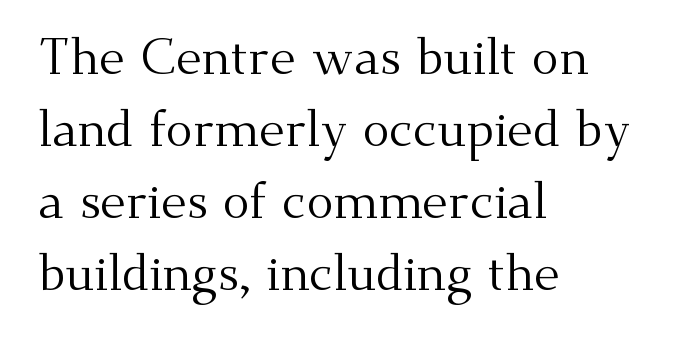
Underline: absent. Spacing verdict: proportional, widths tailored to each character. The letters stand straight up with perfectly vertical stems. Look at the tracking — it's just the regular setting, nothing added.
